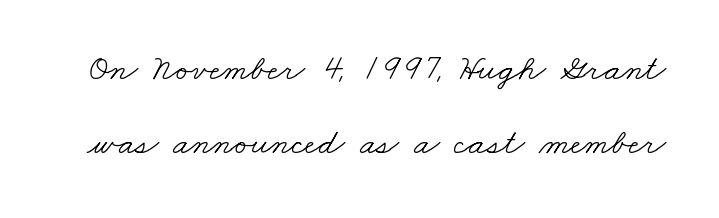
The image shows 37 px light, wide serif type; set loose line spacing (1.99x), normal letter spacing, not underlined; low stroke contrast and a small x-height.
